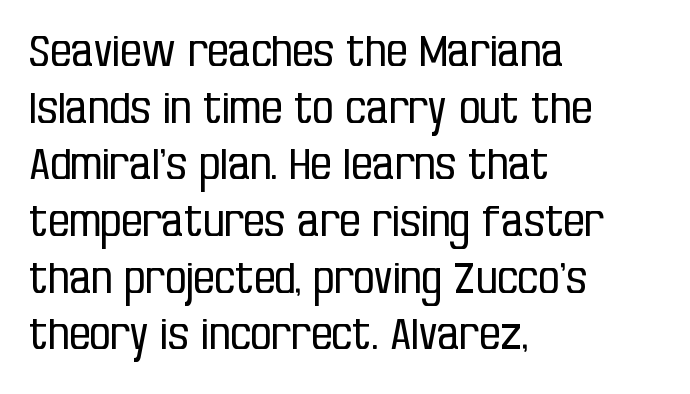
Q: Is the text bold? A: No.
Q: Is the text italic (slanted)? A: No, it is upright.
Q: Is the typeface a serif or a sans-serif typeface? A: Sans-serif.
Q: Is the text underlined? A: No.
Q: How is the paragraph aligned? A: Left-aligned.
Q: Is the spacing between letters normal or unusually wide? A: Normal.
Q: Is the spacing between lines tight, normal or loose? A: Normal.
Q: Width (condensed, normal, or wide)? A: Condensed.
Q: Stroke contrast? A: Low.
Q: x-height? A: Large.
Q: Monospaced? A: No.
